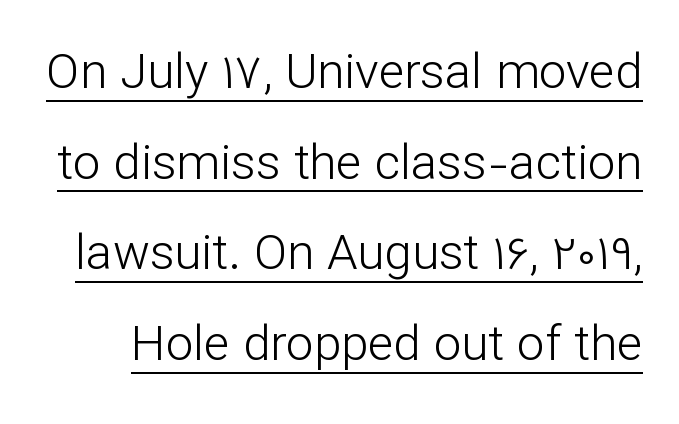
The lettering is marked with a stroke running underneath it. You can tell it's not italic because the verticals are truly vertical. To sum up the face: it is a sans, with no serifs. Each letter keeps its own natural width here, so spacing adapts to shape. You could call the tracking neutral — neither tight nor loose.
